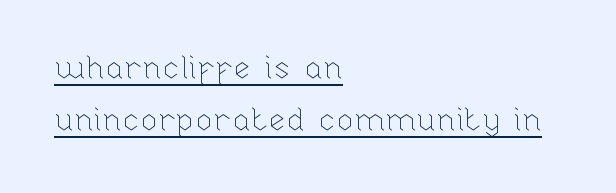
The image shows 32 px thin type, upright; set left-aligned, normal line spacing (1.62x), normal letter spacing, underlined; low stroke contrast and a medium x-height.
